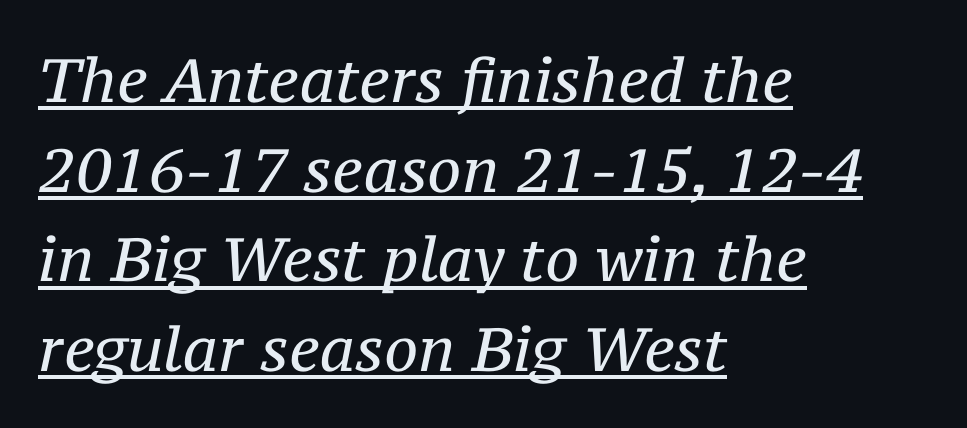
{"serif": "yes", "italic": "yes", "lean": "right", "slant_degrees": 12, "bold": "no", "weight": "regular", "width": "normal", "stroke_contrast": "medium", "x_height": "medium", "monospaced": "no", "underline": "yes", "align": "left", "line_spacing": "normal", "line_spacing_ratio": 1.47, "letter_spacing": "normal", "letter_spacing_em": 0.0, "glyph_px": 61}
